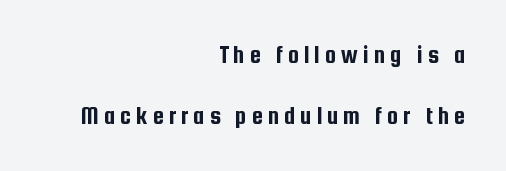
{"italic": "no", "underline": "no", "align": "right", "line_spacing": "loose", "line_spacing_ratio": 2.45, "letter_spacing": "wide", "letter_spacing_em": 0.2, "glyph_px": 25}
